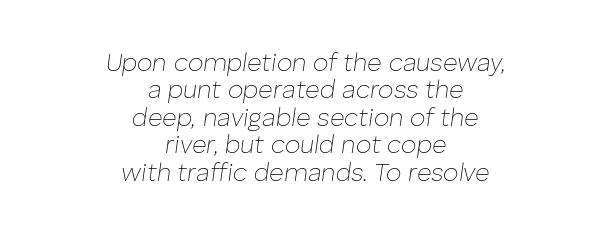
The specimen omits any rule beneath the text block's lines. The letters sit at their default tracking, neither squeezed nor spread. Letters have the restrained weight of plain body copy at most. The lines in this sample share a center point and differ in where they start and stop. The space between consecutive lines is stingy. The specimen reads as italic at a glance.
